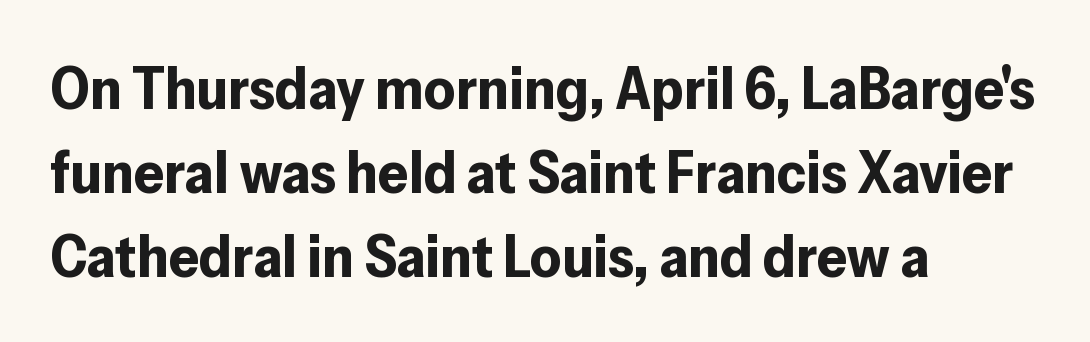
Q: Is the text bold? A: Yes.
Q: Is the text italic (slanted)? A: No, it is upright.
Q: Is the typeface a serif or a sans-serif typeface? A: Sans-serif.
Q: Is the text underlined? A: No.
Q: How is the paragraph aligned? A: Left-aligned.
Q: Is the spacing between letters normal or unusually wide? A: Normal.
Q: Is the spacing between lines tight, normal or loose? A: Normal.
Q: Width (condensed, normal, or wide)? A: Normal.
Q: Stroke contrast? A: Low.
Q: x-height? A: Medium.
Q: Monospaced? A: No.
